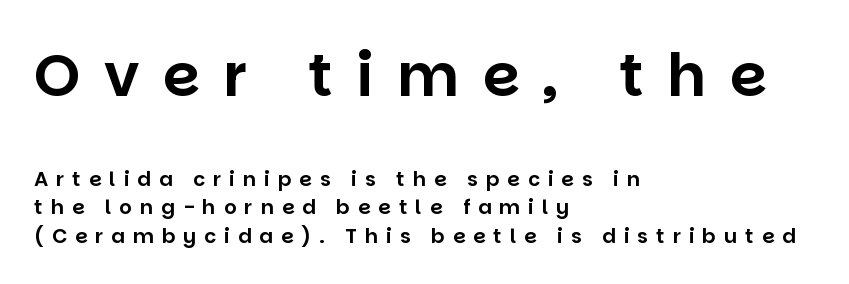
Whoever set this chose a conventional vertical rhythm. The paragraph has a hard left edge and a soft right edge. Think of a printed novel: that variable character pitch is what you see here. Of the two passages, the one on top uses the larger point size.
